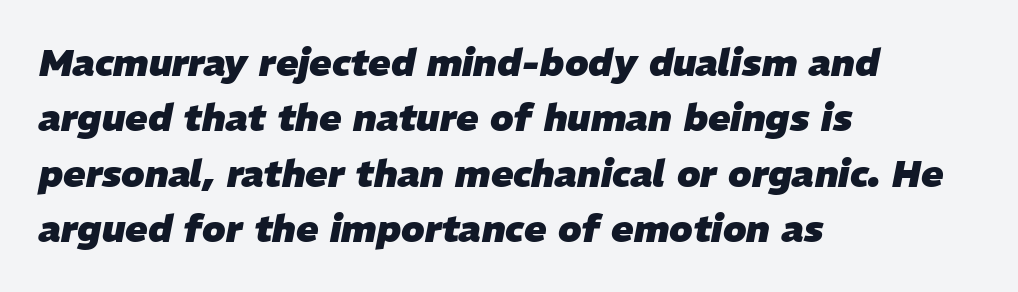
The image shows 37 px heavy type, italic (leaning right); set left-aligned, normal line spacing (1.5x), normal letter spacing, not underlined; low stroke contrast and a medium x-height.
